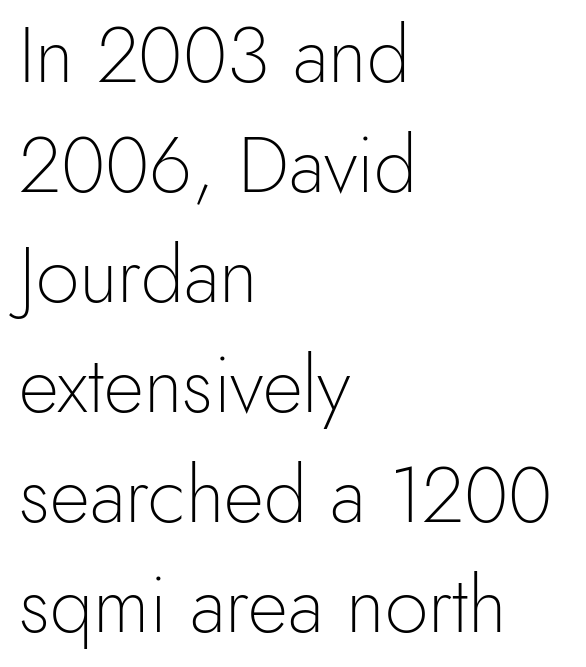
{"serif": "no", "italic": "no", "bold": "no", "weight": "light", "width": "normal", "x_height": "small", "monospaced": "no", "underline": "no", "align": "left", "line_spacing": "normal", "line_spacing_ratio": 1.41, "letter_spacing": "normal", "letter_spacing_em": 0.0, "glyph_px": 78}
